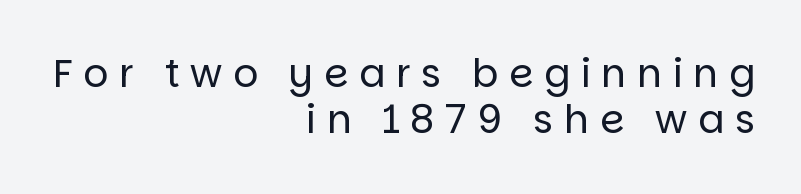
{"serif": "no", "italic": "no", "bold": "no", "weight": "regular", "width": "normal", "stroke_contrast": "low", "x_height": "large", "monospaced": "no", "underline": "no", "align": "right", "line_spacing_ratio": 1.18, "letter_spacing": "wide", "letter_spacing_em": 0.27, "glyph_px": 39}
